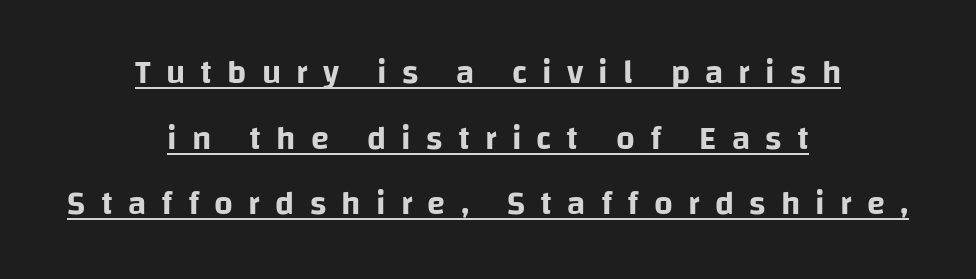
Q: Is the text italic (slanted)? A: No, it is upright.
Q: Is the typeface a serif or a sans-serif typeface? A: Sans-serif.
Q: Is the text underlined? A: Yes.
Q: How is the paragraph aligned? A: Centered.
Q: Is the spacing between letters normal or unusually wide? A: Unusually wide.
Q: Is the spacing between lines tight, normal or loose? A: Loose.
Q: Width (condensed, normal, or wide)? A: Normal.
Q: Stroke contrast? A: Low.
Q: x-height? A: Large.
Q: Monospaced? A: No.
